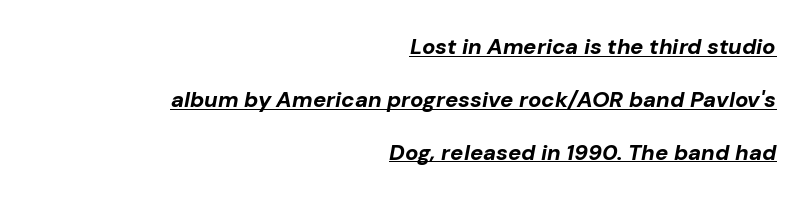
Q: Is the text bold? A: Yes.
Q: Is the text italic (slanted)? A: Yes, it leans right by about 10 degrees.
Q: Is the text underlined? A: Yes.
Q: How is the paragraph aligned? A: Right-aligned.
Q: Is the spacing between letters normal or unusually wide? A: Normal.
Q: Is the spacing between lines tight, normal or loose? A: Loose.
